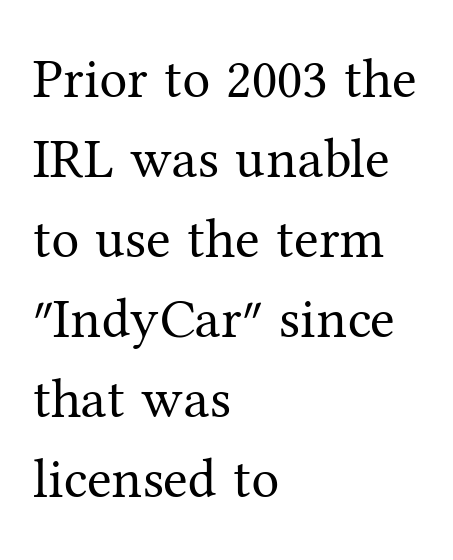
{"serif": "yes", "italic": "no", "bold": "no", "weight": "regular", "width": "normal", "stroke_contrast": "medium", "x_height": "medium", "monospaced": "no", "underline": "no", "align": "left", "line_spacing": "normal", "line_spacing_ratio": 1.43, "letter_spacing": "normal", "letter_spacing_em": 0.0, "glyph_px": 56}
